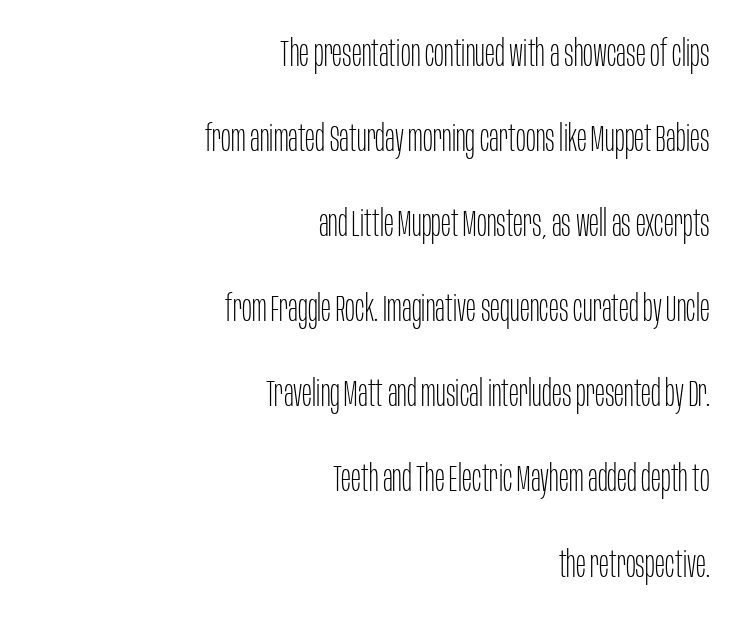
Q: Is the text bold? A: No.
Q: Is the text italic (slanted)? A: No, it is upright.
Q: Is the typeface a serif or a sans-serif typeface? A: Sans-serif.
Q: Is the text underlined? A: No.
Q: How is the paragraph aligned? A: Right-aligned.
Q: Is the spacing between letters normal or unusually wide? A: Normal.
Q: Is the spacing between lines tight, normal or loose? A: Loose.
Q: Width (condensed, normal, or wide)? A: Condensed.
Q: Stroke contrast? A: Low.
Q: x-height? A: Large.
Q: Monospaced? A: No.
